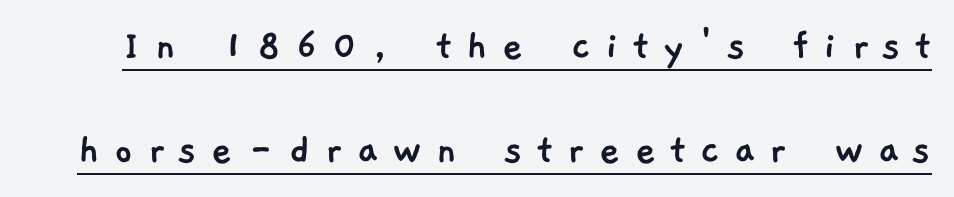
The image shows 45 px sans-serif type; set loose line spacing (2.32x), unusually wide letter spacing (+0.32 em), underlined; low stroke contrast and a medium x-height.
